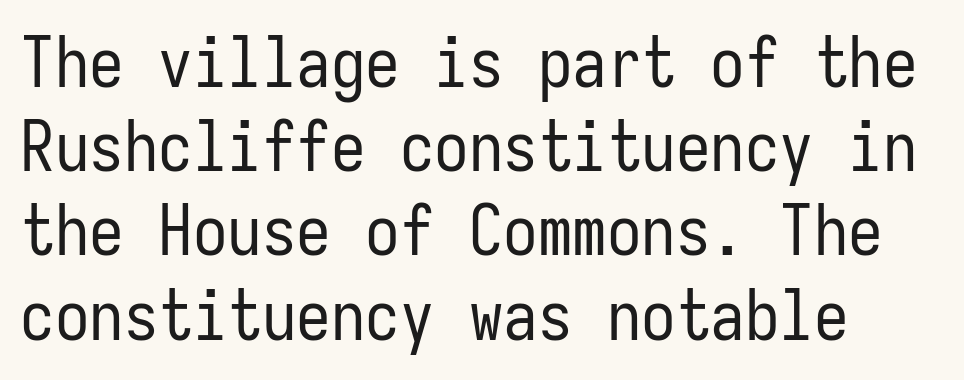
Q: Is the text bold? A: No.
Q: Is the text italic (slanted)? A: No, it is upright.
Q: Is the typeface a serif or a sans-serif typeface? A: Sans-serif.
Q: Is the text underlined? A: No.
Q: How is the paragraph aligned? A: Left-aligned.
Q: Is the spacing between letters normal or unusually wide? A: Normal.
Q: Width (condensed, normal, or wide)? A: Condensed.
Q: Stroke contrast? A: Low.
Q: x-height? A: Medium.
Q: Monospaced? A: Yes.
